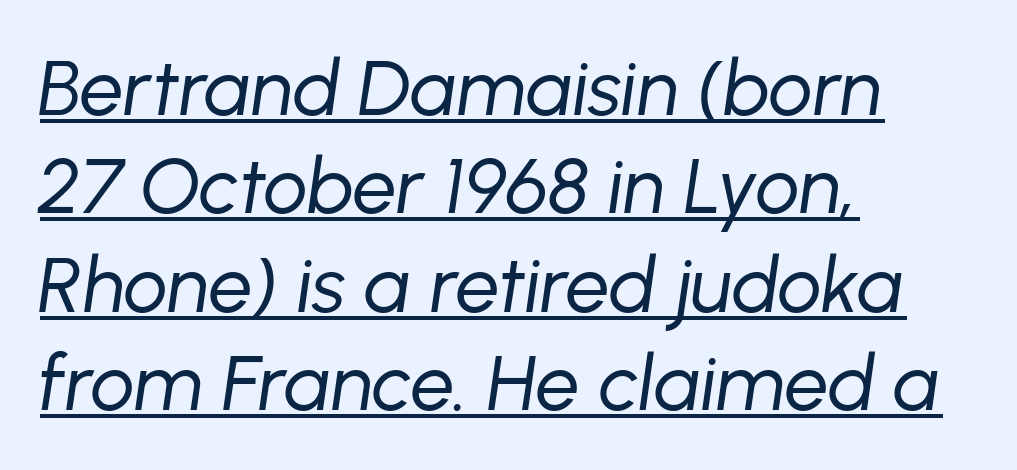
Q: Is the text bold? A: No.
Q: Is the text italic (slanted)? A: Yes, it leans right by about 8 degrees.
Q: Is the text underlined? A: Yes.
Q: How is the paragraph aligned? A: Left-aligned.
Q: Is the spacing between letters normal or unusually wide? A: Normal.
Q: Is the spacing between lines tight, normal or loose? A: Normal.
Q: Width (condensed, normal, or wide)? A: Normal.
Q: Stroke contrast? A: Low.
Q: x-height? A: Medium.
Q: Monospaced? A: No.
